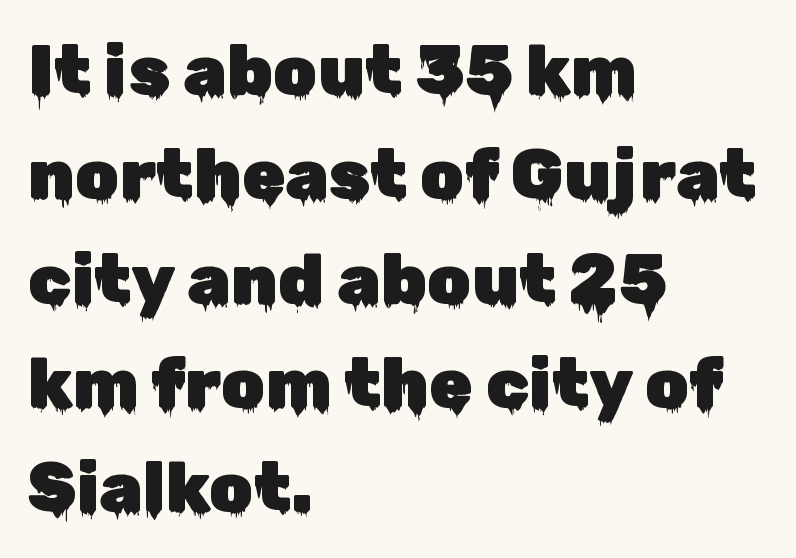
{"serif": "no", "italic": "no", "width": "normal", "stroke_contrast": "low", "x_height": "medium", "monospaced": "no", "underline": "no", "align": "left", "line_spacing": "normal", "line_spacing_ratio": 1.49, "letter_spacing": "normal", "letter_spacing_em": 0.0, "glyph_px": 70}
